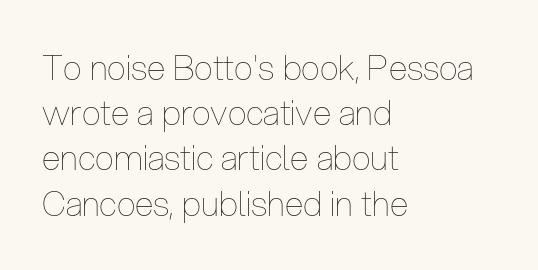
Q: Is the text bold? A: No.
Q: Is the text italic (slanted)? A: No, it is upright.
Q: Is the text underlined? A: No.
Q: How is the paragraph aligned? A: Left-aligned.
Q: Is the spacing between letters normal or unusually wide? A: Normal.
Q: Is the spacing between lines tight, normal or loose? A: Normal.
Q: Width (condensed, normal, or wide)? A: Condensed.
Q: Stroke contrast? A: Low.
Q: x-height? A: Medium.
Q: Monospaced? A: No.
